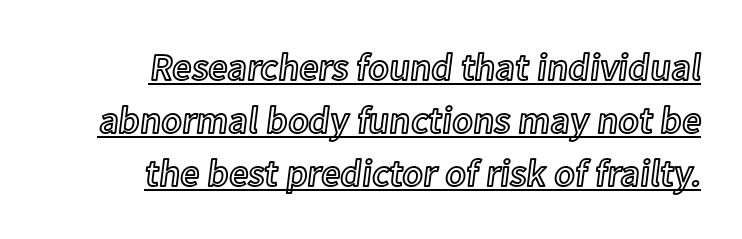
{"width": "normal", "x_height": "medium", "monospaced": "no", "underline": "yes", "align": "right", "line_spacing": "normal", "line_spacing_ratio": 1.39, "letter_spacing": "normal", "letter_spacing_em": 0.0, "glyph_px": 38}
